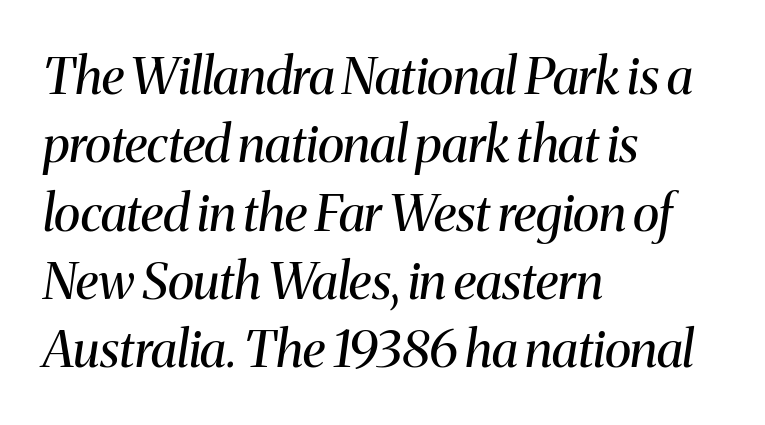
Q: Is the text bold? A: No.
Q: Is the text italic (slanted)? A: Yes, it leans right by about 8 degrees.
Q: Is the typeface a serif or a sans-serif typeface? A: Serif.
Q: Is the text underlined? A: No.
Q: How is the paragraph aligned? A: Left-aligned.
Q: Is the spacing between letters normal or unusually wide? A: Normal.
Q: Is the spacing between lines tight, normal or loose? A: Normal.
Q: Width (condensed, normal, or wide)? A: Normal.
Q: Stroke contrast? A: Medium.
Q: x-height? A: Medium.
Q: Monospaced? A: No.
